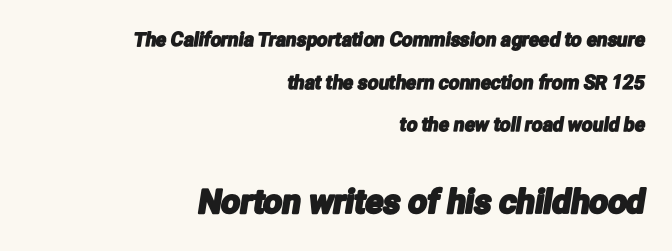
The image shows 33 px condensed sans-serif type; set right-aligned, loose line spacing (2.24x), normal letter spacing, not underlined; the second (bottom) block is 1.74x larger; low stroke contrast and a medium x-height.
